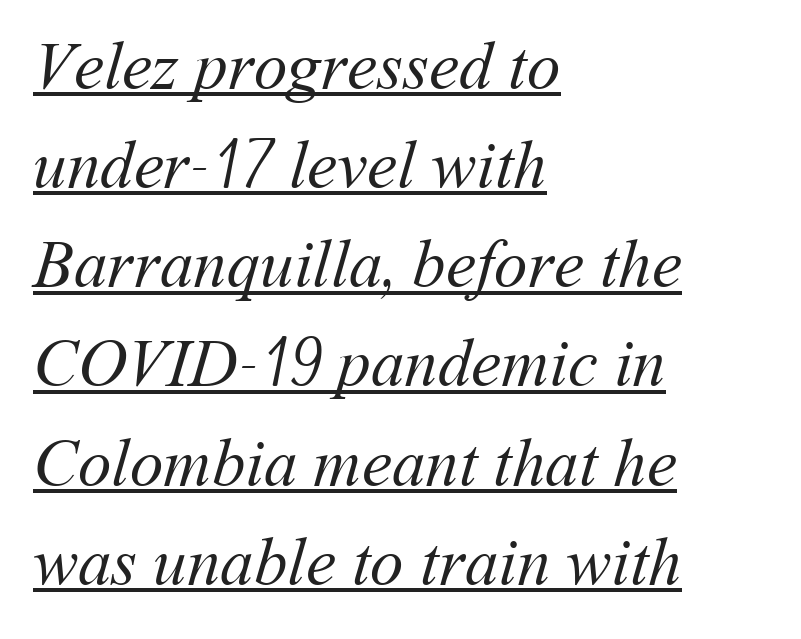
{"bold": "no", "weight": "regular", "width": "normal", "stroke_contrast": "medium", "x_height": "medium", "monospaced": "no", "underline": "yes", "align": "left", "line_spacing": "normal", "line_spacing_ratio": 1.48, "letter_spacing": "normal", "letter_spacing_em": 0.0, "glyph_px": 67}
